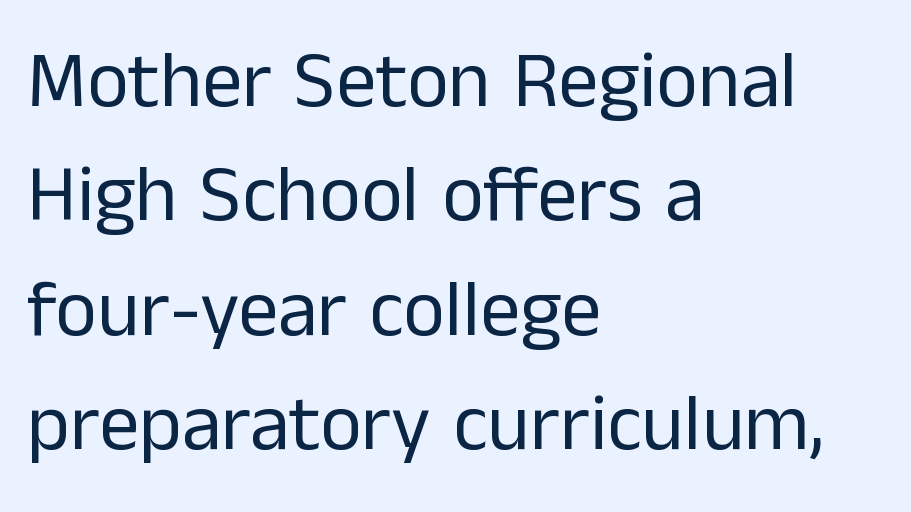
{"serif": "no", "italic": "no", "bold": "no", "weight": "regular", "width": "normal", "stroke_contrast": "low", "x_height": "medium", "monospaced": "no", "underline": "no", "align": "left", "line_spacing": "normal", "line_spacing_ratio": 1.43, "letter_spacing": "normal", "letter_spacing_em": 0.0, "glyph_px": 80}
